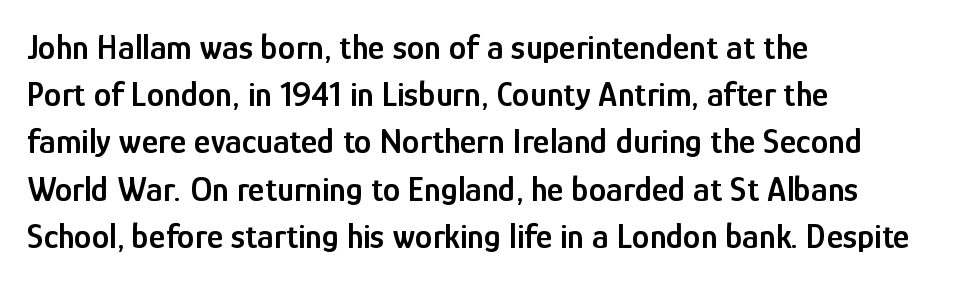
Q: Is the text bold? A: Semi-bold.
Q: Is the text italic (slanted)? A: No, it is upright.
Q: Is the typeface a serif or a sans-serif typeface? A: Sans-serif.
Q: Is the text underlined? A: No.
Q: How is the paragraph aligned? A: Left-aligned.
Q: Is the spacing between letters normal or unusually wide? A: Normal.
Q: Is the spacing between lines tight, normal or loose? A: Normal.
Q: Width (condensed, normal, or wide)? A: Condensed.
Q: Stroke contrast? A: Low.
Q: x-height? A: Medium.
Q: Monospaced? A: No.
